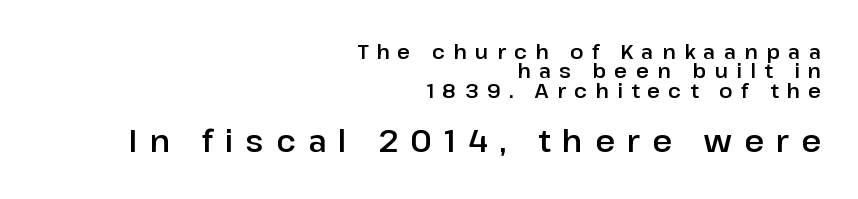
{"serif": "no", "italic": "no", "width": "normal", "stroke_contrast": "low", "x_height": "medium", "monospaced": "no", "underline": "no", "align": "right", "line_spacing": "tight", "line_spacing_ratio": 0.97, "letter_spacing": "wide", "letter_spacing_em": 0.41, "larger_block": "second", "size_ratio": 1.5, "glyph_px": 30}
